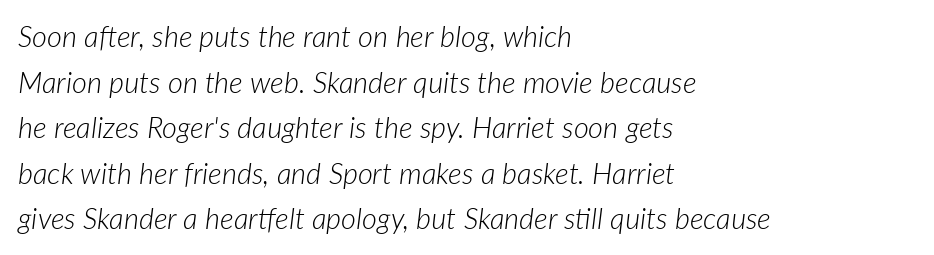
The image shows 29 px light type, italic (leaning right); set left-aligned, normal line spacing (1.57x), normal letter spacing, not underlined; low stroke contrast and a medium x-height.
